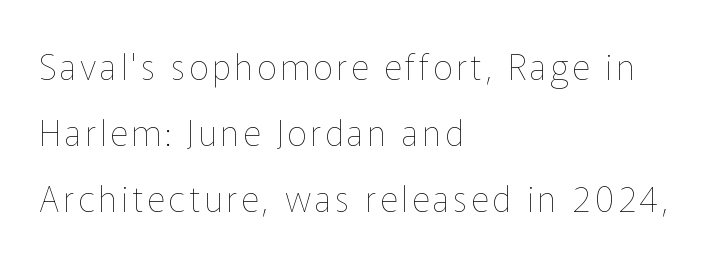
Here the designer chose a conventional face with non-uniform glyph widths. Vertical strokes here are truly vertical. Horizontal alignment here is leftward, the default for most running prose. The typeface has the unassuming heft of standard copy or less. Has an underline been added? It has not.
